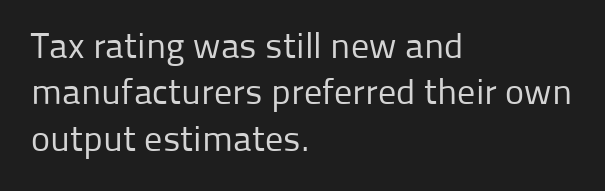
The letters advance in unequal steps, a hallmark of proportional type. A roman cut, with each character standing at attention. Nope, no serifs anywhere on these letters. Tracking here is standard; glyphs follow each other at the usual distance. The rendering uses a moderate line-height, typical for paragraphs. Stroke thickness stays within the range of a standard reading face or lighter.
